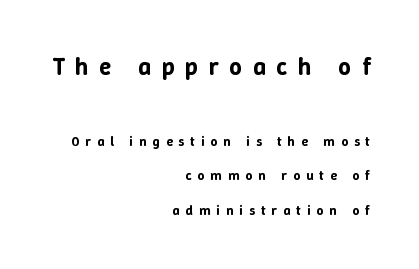
Q: Is the text italic (slanted)? A: No, it is upright.
Q: Is the text underlined? A: No.
Q: How is the paragraph aligned? A: Right-aligned.
Q: Is the spacing between letters normal or unusually wide? A: Unusually wide.
Q: Is the spacing between lines tight, normal or loose? A: Loose.
Q: Which block of text is set in a larger size, the first (top) or the second (bottom)? A: The first (top) one.
